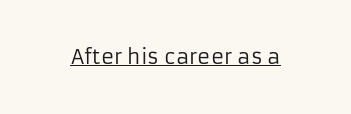
Between one letter and the next there's only the usual sliver of space. A roman cut, with each character standing at attention. The rendered words wear a rule along their underside. Heaviness? Minimal to ordinary, like unemphasized prose.
